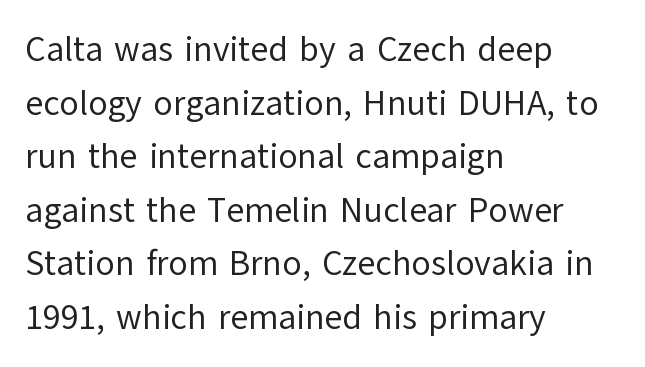
{"serif": "no", "italic": "no", "bold": "no", "weight": "regular", "width": "normal", "stroke_contrast": "low", "x_height": "medium", "monospaced": "no", "underline": "no", "align": "left", "line_spacing": "normal", "line_spacing_ratio": 1.53, "letter_spacing": "normal", "letter_spacing_em": 0.0, "glyph_px": 35}
